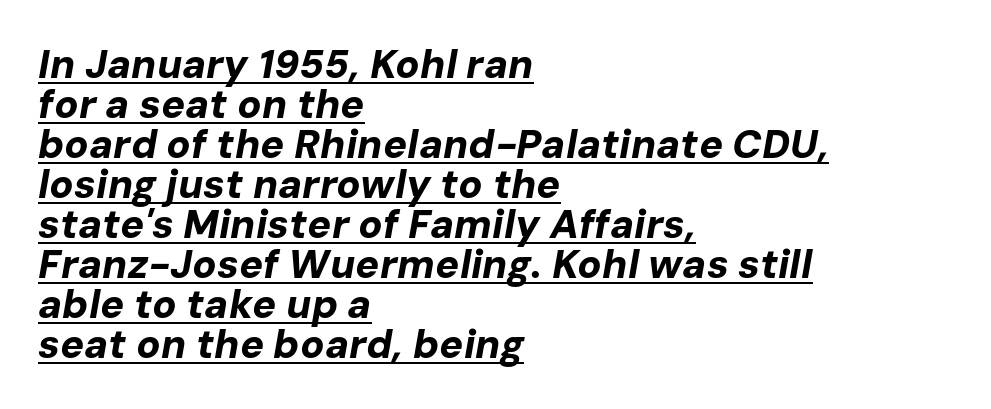
The image shows 40 px bold type, italic (leaning right); set left-aligned, tight line spacing (1.0x), normal letter spacing, underlined; low stroke contrast and a medium x-height.
